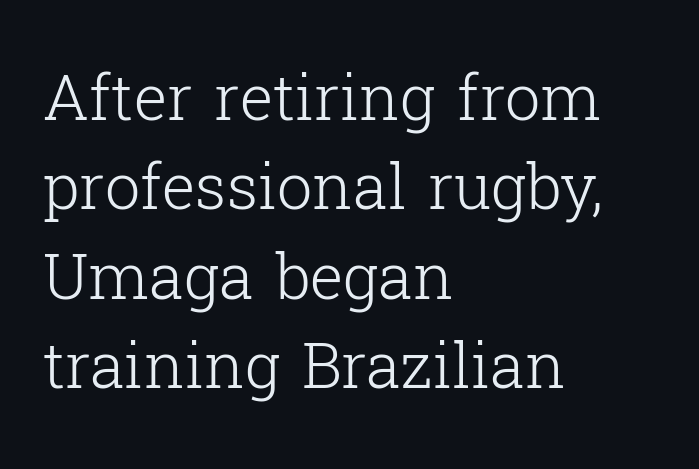
Q: Is the text bold? A: No.
Q: Is the text italic (slanted)? A: No, it is upright.
Q: Is the typeface a serif or a sans-serif typeface? A: Serif.
Q: Is the text underlined? A: No.
Q: How is the paragraph aligned? A: Left-aligned.
Q: Is the spacing between letters normal or unusually wide? A: Normal.
Q: Is the spacing between lines tight, normal or loose? A: Normal.
Q: Width (condensed, normal, or wide)? A: Normal.
Q: Stroke contrast? A: Low.
Q: x-height? A: Medium.
Q: Monospaced? A: No.
